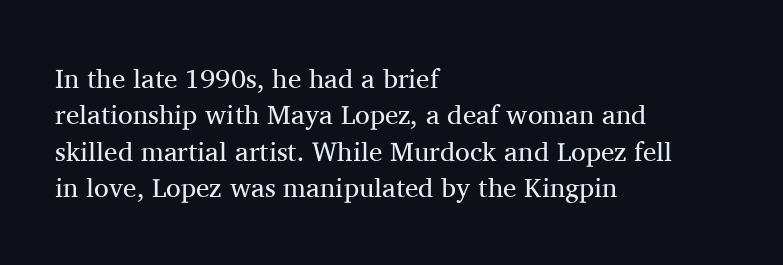
The image shows 27 px text type, upright; set left-aligned, normal line spacing (1.35x), normal letter spacing, not underlined.
